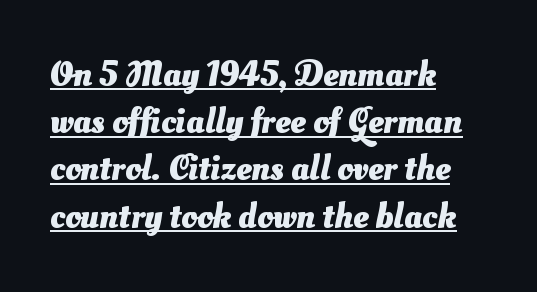
{"serif": "no", "bold": "yes", "weight": "heavy", "width": "normal", "stroke_contrast": "medium", "x_height": "small", "monospaced": "no", "underline": "yes", "align": "left", "line_spacing": "normal", "line_spacing_ratio": 1.35, "letter_spacing": "normal", "letter_spacing_em": 0.0, "glyph_px": 35}
